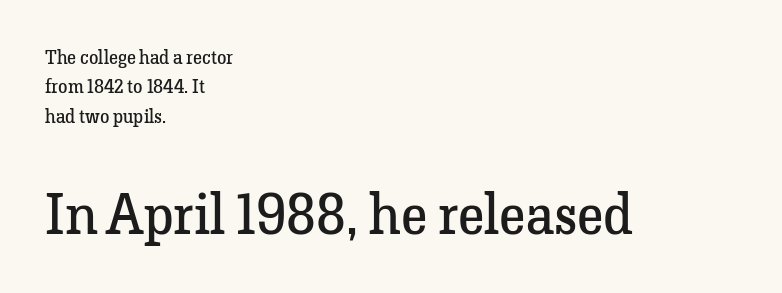
{"serif": "yes", "italic": "no", "bold": "no", "weight": "regular", "width": "normal", "stroke_contrast": "low", "x_height": "medium", "monospaced": "no", "underline": "no", "align": "left", "line_spacing": "normal", "line_spacing_ratio": 1.55, "letter_spacing": "normal", "letter_spacing_em": 0.0, "larger_block": "second", "size_ratio": 2.95, "glyph_px": 56}
